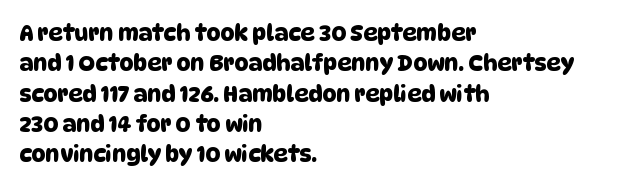
Anything drawn beneath the words? Only blank space. Inter-character spacing is left at the font's built-in metrics. Compared with a centered layout, this one pins lines to the left instead. Does the leading feel generous? No, just average.
